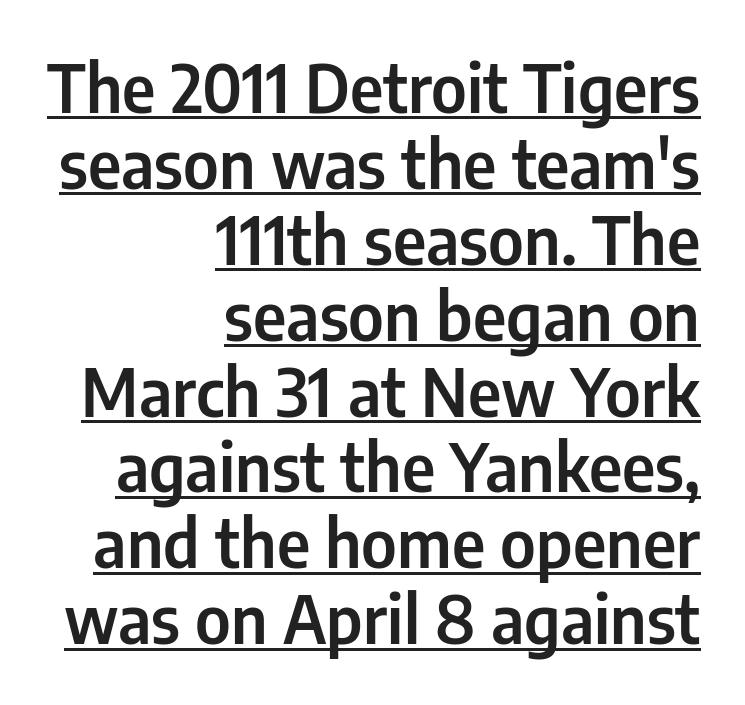
Short note: letters normally spaced. Leading is clearly below the norm, producing a dense column. Tall strokes in this sample are plumb rather than angled. A typographer would call this underscored text.
